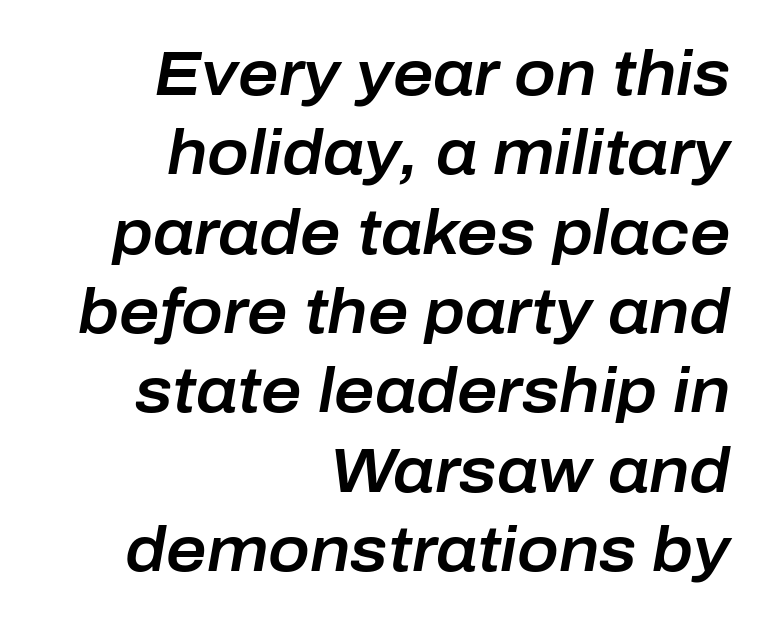
Q: Is the text italic (slanted)? A: Yes, it leans right by about 10 degrees.
Q: Is the text underlined? A: No.
Q: How is the paragraph aligned? A: Right-aligned.
Q: Is the spacing between letters normal or unusually wide? A: Normal.
Q: Is the spacing between lines tight, normal or loose? A: Normal.
Q: Width (condensed, normal, or wide)? A: Normal.
Q: Stroke contrast? A: Low.
Q: x-height? A: Medium.
Q: Monospaced? A: No.
